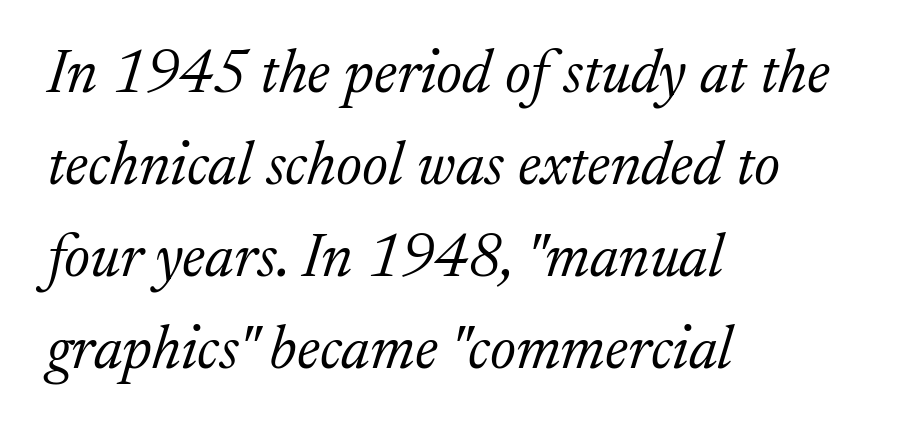
Do the characters align in a grid? No, the font is proportional. A serif font was chosen for this passage. Descenders are the only things crossing below the line. Here the glyphs are tracked normally, forming tight word shapes. Think standard paragraph weight, or any step lighter than that.
